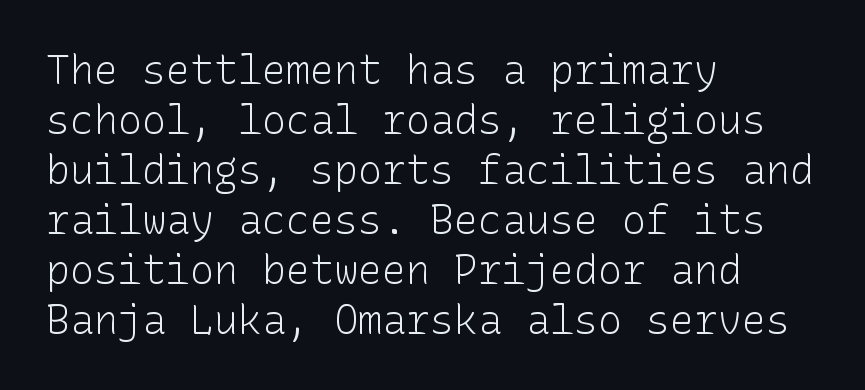
Check the space under the baseline: it is left empty. Font category for this specimen: sans-serif. Inter-character spacing is left at the font's built-in metrics. Vertically, the passage feels balanced, rows spaced as you'd expect. Horizontal alignment here is leftward, the default for most running prose. No italicization has been applied; the sample stays upright.
